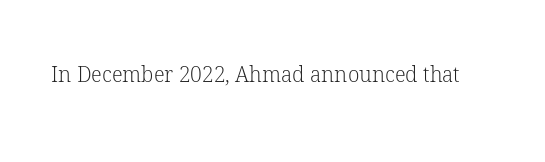
{"italic": "no", "bold": "no", "underline": "no", "letter_spacing": "normal", "letter_spacing_em": 0.0, "glyph_px": 21}
